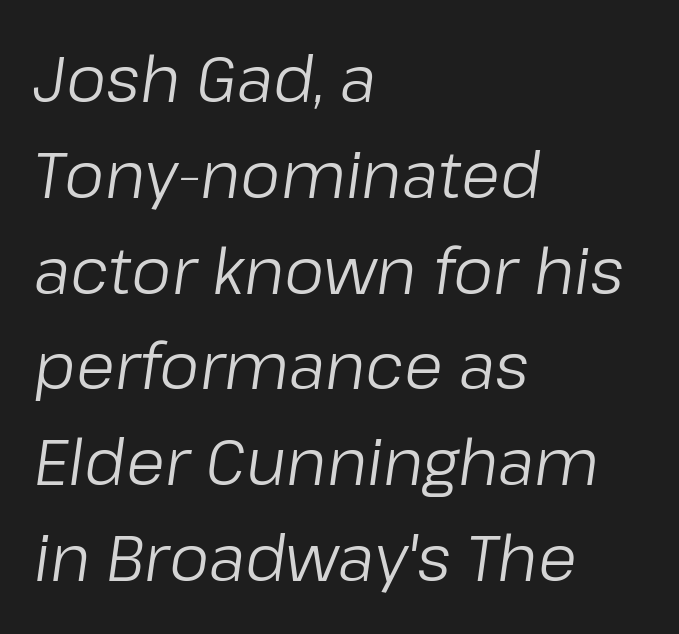
Is this a fixed-width face? No — the glyphs have proportional, varying widths. Characters follow at the spacing the type designer built in. Each new line begins a customary step beneath the previous one. Honestly, there is no underline to notice here at all.
